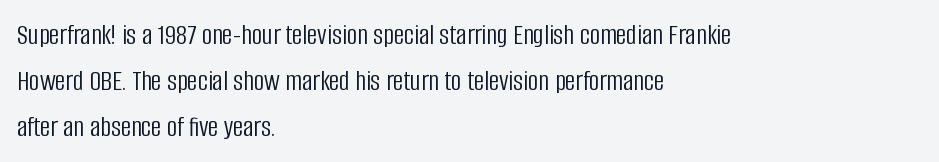
The image shows 29 px light, condensed sans-serif type, upright; set left-aligned, normal line spacing (1.58x), normal letter spacing, not underlined; low stroke contrast and a large x-height.
